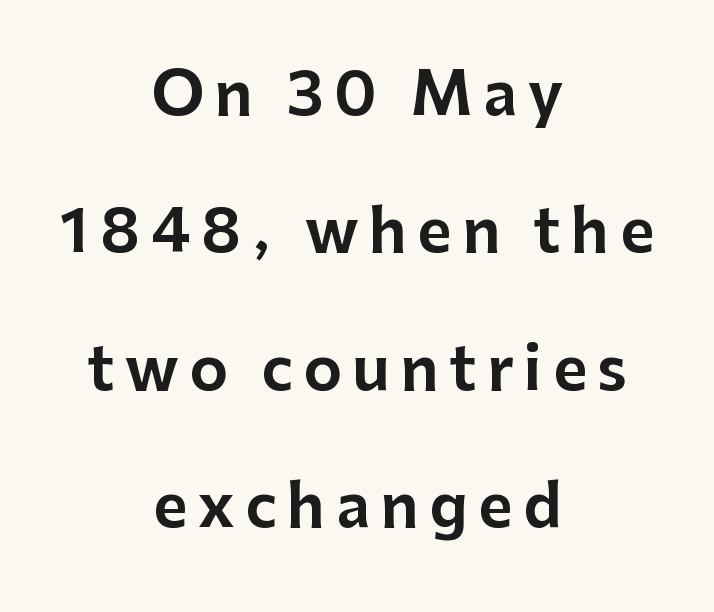
Q: Is the text italic (slanted)? A: No, it is upright.
Q: Is the typeface a serif or a sans-serif typeface? A: Sans-serif.
Q: Is the text underlined? A: No.
Q: How is the paragraph aligned? A: Centered.
Q: Is the spacing between lines tight, normal or loose? A: Loose.
Q: Width (condensed, normal, or wide)? A: Normal.
Q: Stroke contrast? A: Low.
Q: x-height? A: Medium.
Q: Monospaced? A: No.
